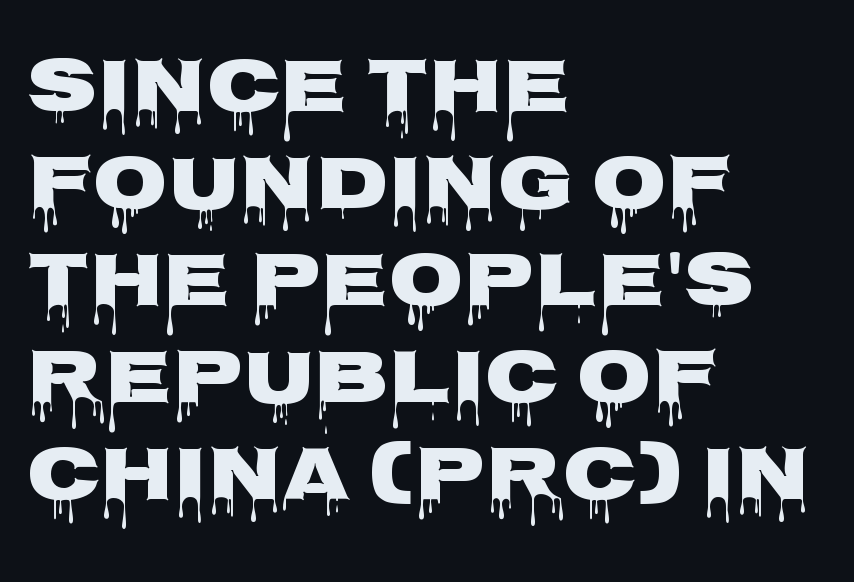
The face used here has the dense, thick strokes of a bold. This sample uses plain, unmodified letter spacing. Teacher's note: observe the even left margin — that is flush-left alignment. Here the designer chose a conventional face with non-uniform glyph widths. Serifs: no, the terminals of the letterforms are clean.
